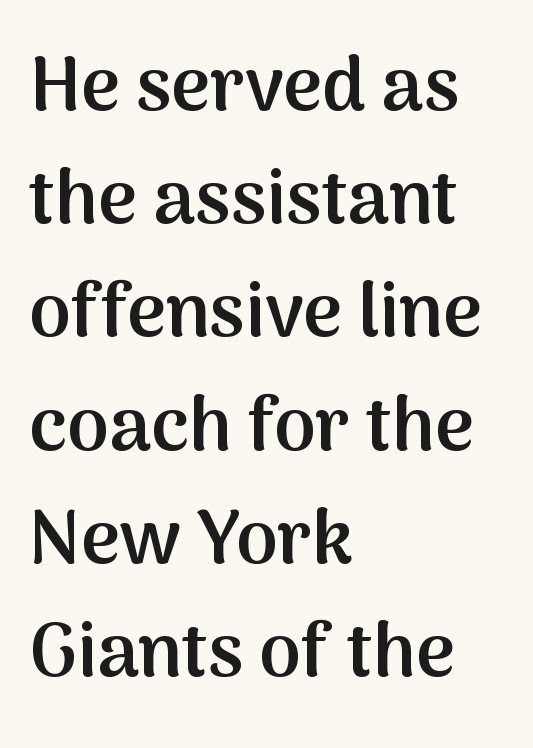
Characters follow at the spacing the type designer built in. Regarding leading, the lines here are spaced in the standard way. Varying glyph widths throughout — classic text-font behaviour. The font's upright variant was chosen for this text.
